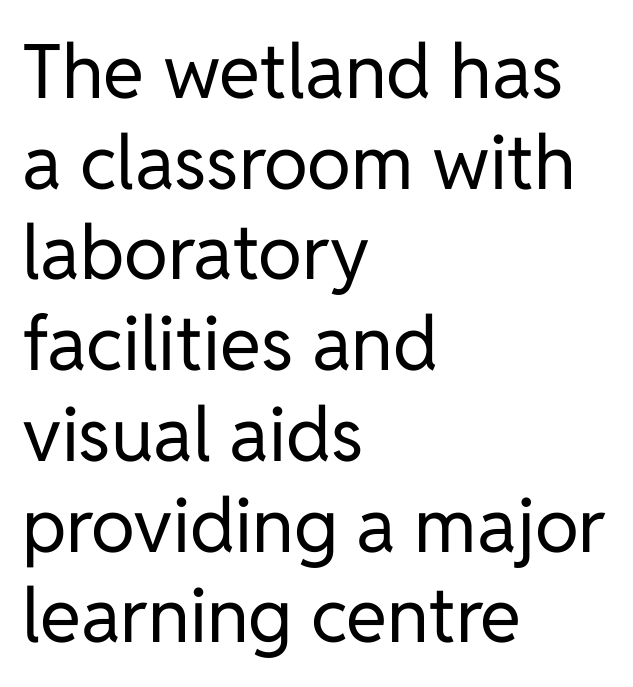
The image shows 75 px regular-weight sans-serif type, upright; set left-aligned, line spacing 1.21x, normal letter spacing, not underlined; low stroke contrast and a medium x-height.
